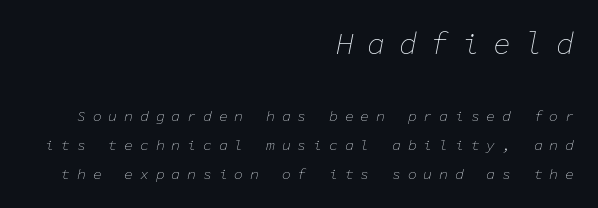
{"italic": "yes", "lean": "right", "slant_degrees": 11, "bold": "no", "weight": "thin", "width": "normal", "stroke_contrast": "low", "x_height": "medium", "monospaced": "yes", "underline": "no", "align": "right", "line_spacing": "loose", "line_spacing_ratio": 1.93, "letter_spacing": "wide", "letter_spacing_em": 0.45, "larger_block": "first", "size_ratio": 2.0, "glyph_px": 30}
